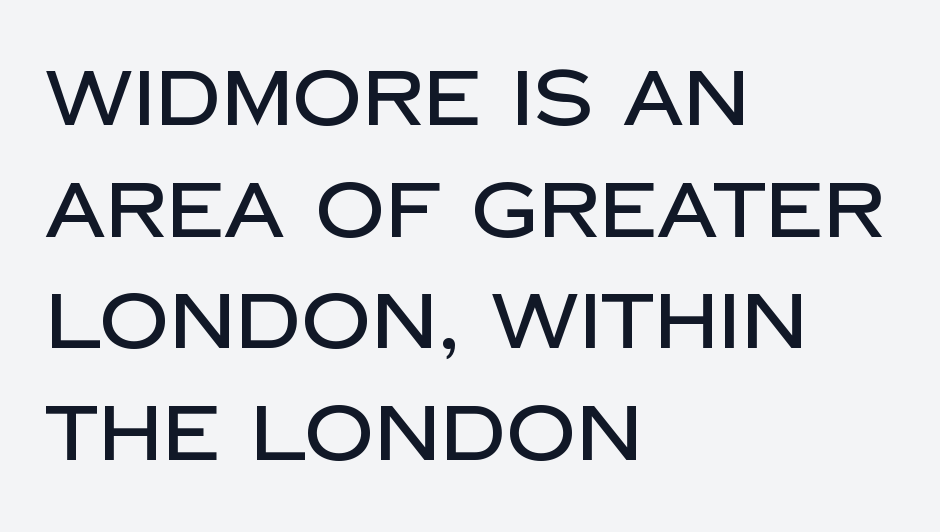
The image shows 77 px sans-serif type, upright; set left-aligned, normal line spacing (1.45x), normal letter spacing, not underlined; low stroke contrast and a large x-height.
